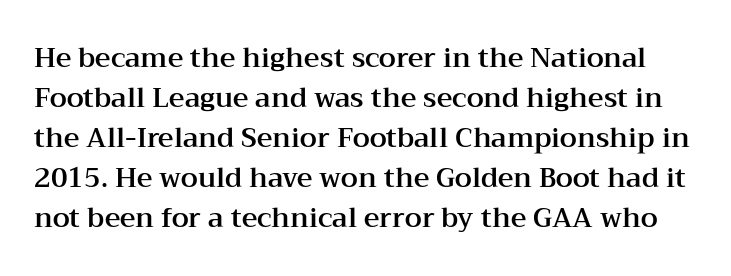
{"italic": "no", "underline": "no", "line_spacing": "normal", "line_spacing_ratio": 1.48, "letter_spacing": "normal", "letter_spacing_em": 0.0, "glyph_px": 27}
